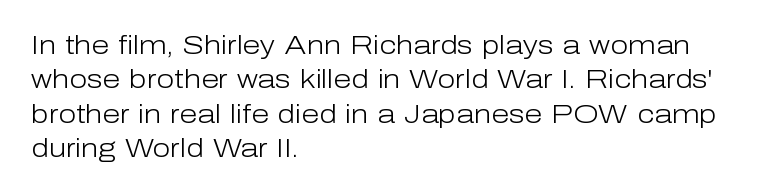
{"italic": "no", "bold": "no", "underline": "no", "align": "left", "line_spacing": "normal", "line_spacing_ratio": 1.32, "letter_spacing": "normal", "letter_spacing_em": 0.0, "glyph_px": 26}
